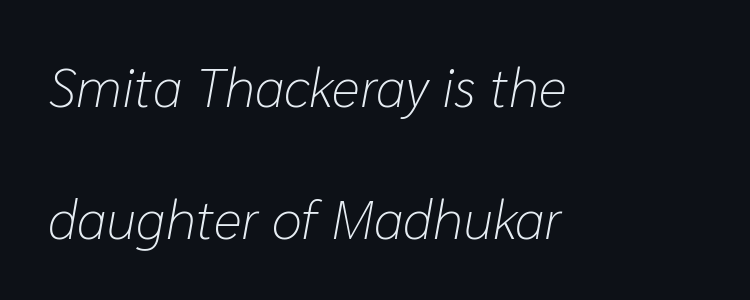
Q: Is the text bold? A: No.
Q: Is the text italic (slanted)? A: Yes, it leans right by about 10 degrees.
Q: Is the text underlined? A: No.
Q: How is the paragraph aligned? A: Left-aligned.
Q: Is the spacing between letters normal or unusually wide? A: Normal.
Q: Is the spacing between lines tight, normal or loose? A: Loose.
Q: Width (condensed, normal, or wide)? A: Normal.
Q: Stroke contrast? A: Low.
Q: x-height? A: Medium.
Q: Monospaced? A: No.
